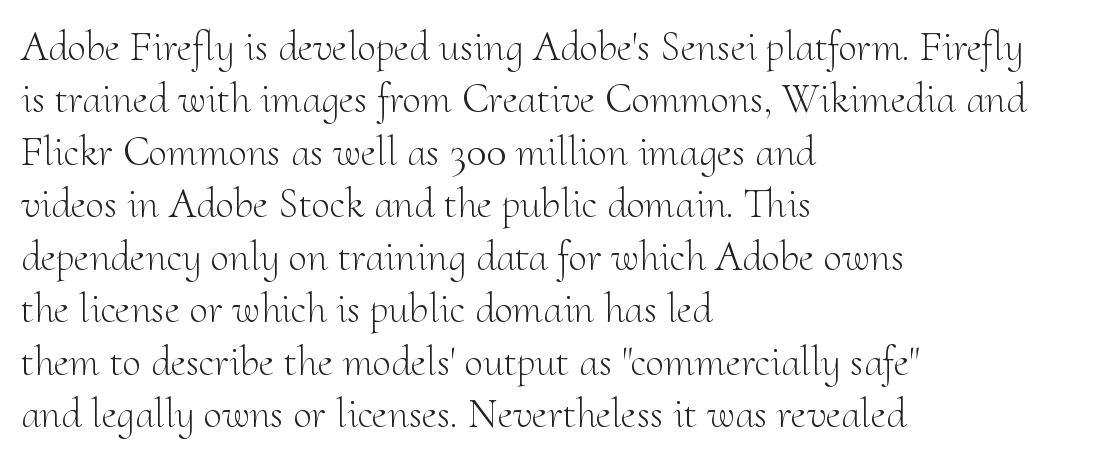
Typeset ragged right — the left edge is the straight one. You can tell it's not italic because the verticals are truly vertical. The rendering uses natural spacing where letterforms have individual widths. Typographically, this falls in the serif category.
